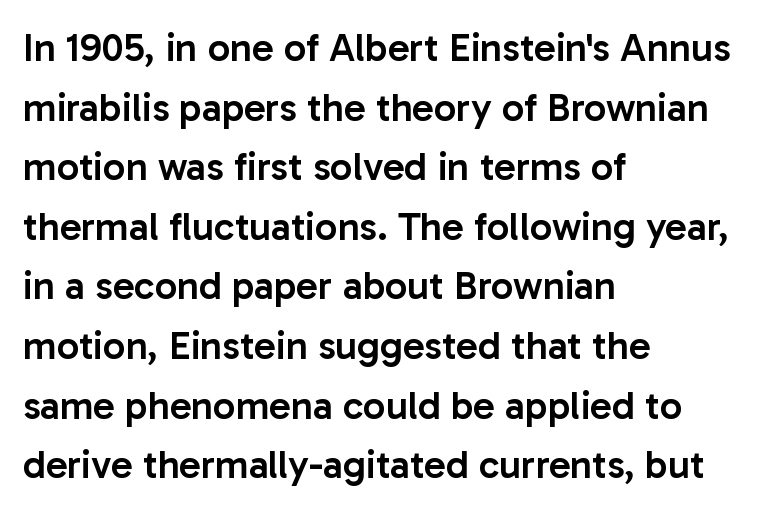
{"serif": "no", "italic": "no", "bold": "semi", "weight": "semibold", "width": "normal", "stroke_contrast": "low", "x_height": "medium", "monospaced": "no", "underline": "no", "align": "left", "line_spacing": "normal", "line_spacing_ratio": 1.49, "letter_spacing": "normal", "letter_spacing_em": 0.0, "glyph_px": 40}
